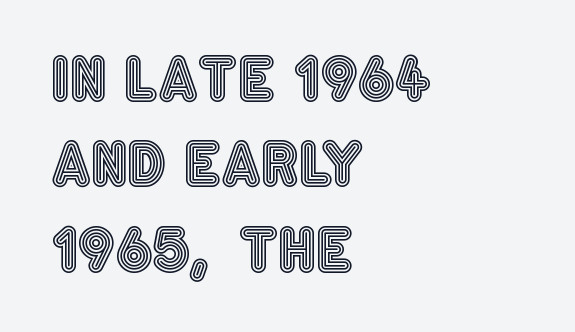
The image shows 58 px condensed type, upright; set left-aligned, normal line spacing (1.47x), normal letter spacing, not underlined; a large x-height.
